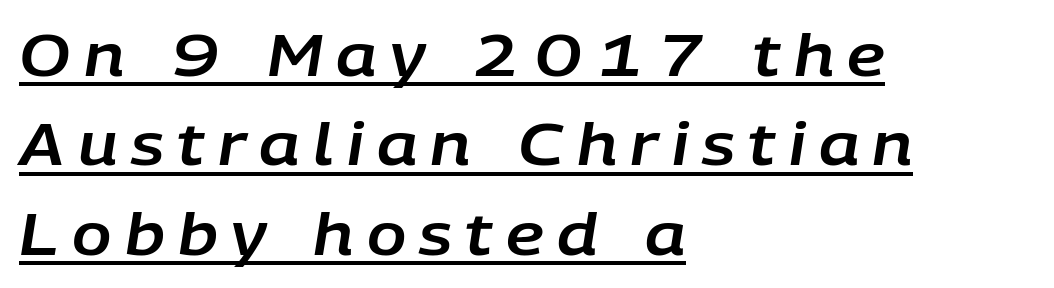
{"italic": "yes", "lean": "right", "slant_degrees": 9, "width": "normal", "stroke_contrast": "low", "x_height": "large", "monospaced": "no", "underline": "yes", "align": "left", "line_spacing": "normal", "line_spacing_ratio": 1.54, "letter_spacing": "wide", "letter_spacing_em": 0.23, "glyph_px": 58}
